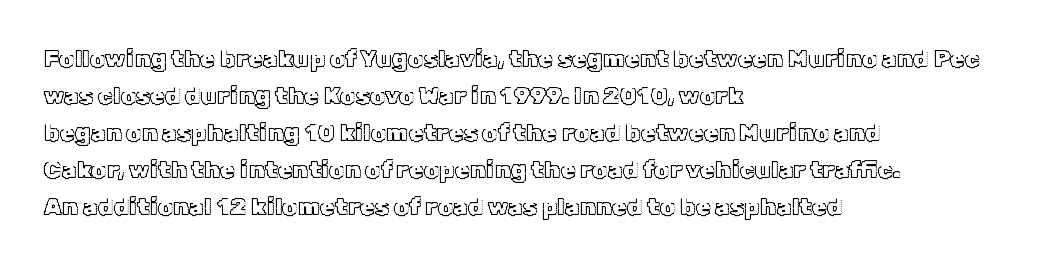
{"italic": "no", "underline": "no", "align": "left", "line_spacing": "normal", "line_spacing_ratio": 1.54, "letter_spacing": "normal", "letter_spacing_em": 0.0, "glyph_px": 24}
